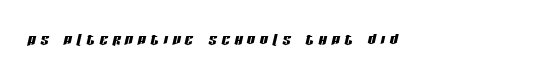
The letters are spread apart with noticeably loose tracking. The compositor pushed each line to the left boundary. Slant detected: the letters are inclined. Words float on clear page, feet unadorned.
